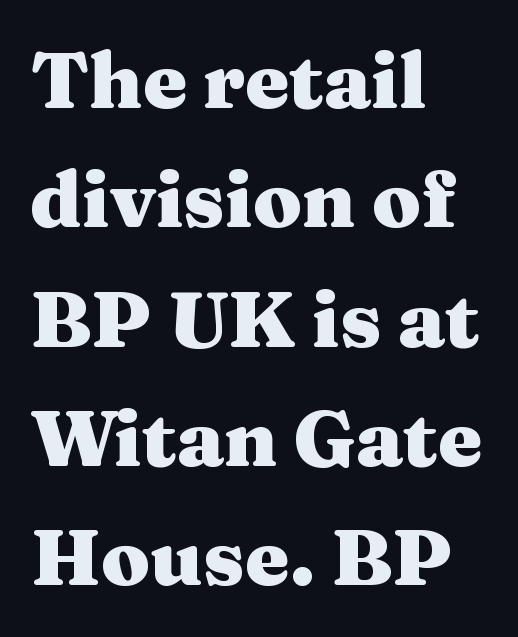
Q: Is the text bold? A: Yes.
Q: Is the text italic (slanted)? A: No, it is upright.
Q: Is the typeface a serif or a sans-serif typeface? A: Serif.
Q: Is the text underlined? A: No.
Q: How is the paragraph aligned? A: Left-aligned.
Q: Is the spacing between letters normal or unusually wide? A: Normal.
Q: Is the spacing between lines tight, normal or loose? A: Normal.
Q: Width (condensed, normal, or wide)? A: Wide.
Q: Stroke contrast? A: Medium.
Q: x-height? A: Medium.
Q: Monospaced? A: No.
